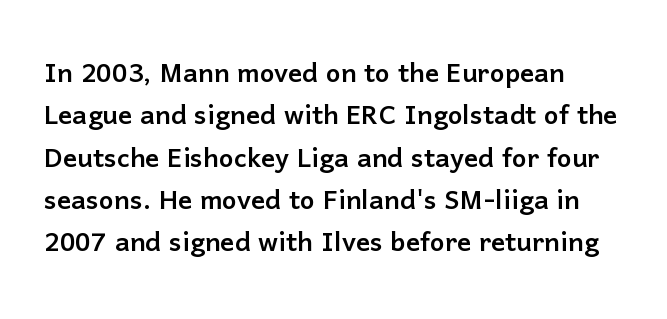
{"serif": "no", "italic": "no", "width": "normal", "stroke_contrast": "low", "x_height": "medium", "monospaced": "no", "underline": "no", "align": "left", "line_spacing_ratio": 1.21, "letter_spacing": "normal", "letter_spacing_em": 0.0, "glyph_px": 35}
